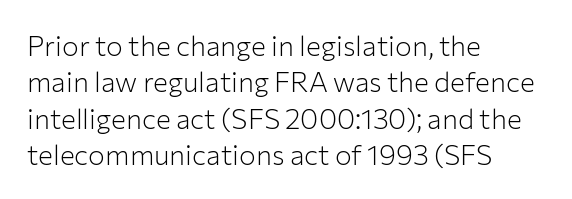
The letters stand upright; this is a roman face. A classic flush-left, rag-right setting is used for this passage. This sample has the flowing, uneven cadence of proportional lettering. Just letters on the line, the space beneath them empty. Does the type have serifs? No, each stem ends abruptly.
